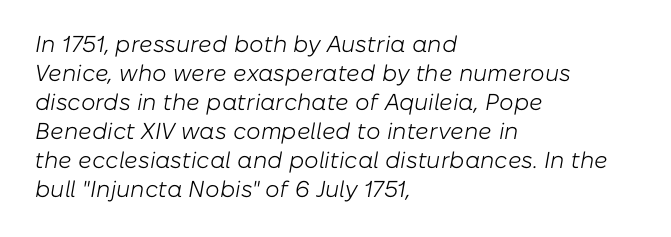
{"italic": "yes", "lean": "right", "slant_degrees": 10, "bold": "no", "underline": "no", "align": "left", "line_spacing": "normal", "line_spacing_ratio": 1.26, "letter_spacing": "normal", "letter_spacing_em": 0.0, "glyph_px": 23}
